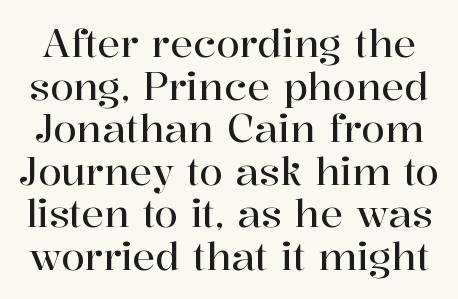
{"serif": "yes", "italic": "no", "width": "normal", "stroke_contrast": "high", "x_height": "medium", "monospaced": "no", "underline": "no", "line_spacing": "tight", "line_spacing_ratio": 1.12, "letter_spacing": "normal", "letter_spacing_em": 0.0, "glyph_px": 38}
